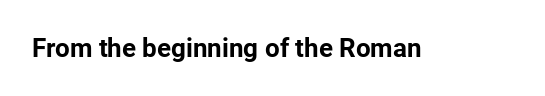
Only glyphs here, with clear space below each row. Rendered with straight, roman letterforms. The glyphs have the mass of a bold cut. Observe the ordinary spacing: letters are neighbours, not strangers.
